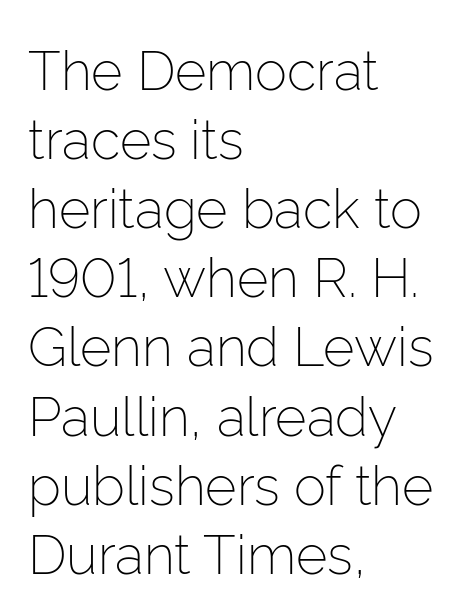
Does the copy run flush right? No — it runs flush left. Short note: letters normally spaced. The type sits square on the baseline with zero lean. This sample has the flowing, uneven cadence of proportional lettering. What's the leading like? Ordinary, nothing unusual. The zone under the glyphs is completely vacant.
